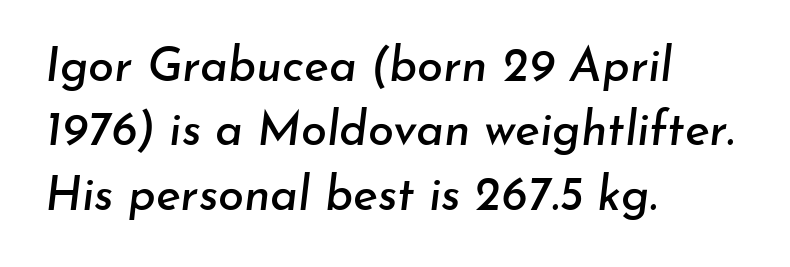
The paragraph shown leans on its left margin. Is the letter spacing exaggerated? No — it looks like the ordinary default. Each letter keeps its own natural width here, so spacing adapts to shape. In terms of leading, this rendering sits right in the middle. Rule under the text: the space is simply empty.
